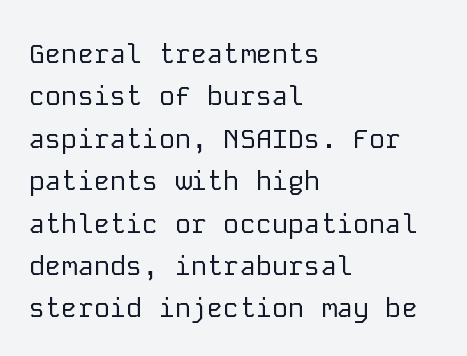
Characters follow at the spacing the type designer built in. Where is the straight margin? On the left. Weight: regular or lighter. Check the space under the baseline: it is left empty. Each new line begins a customary step beneath the previous one.
